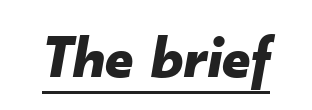
Q: Is the text bold? A: Yes.
Q: Is the text italic (slanted)? A: Yes, it leans right by about 10 degrees.
Q: Is the text underlined? A: Yes.
Q: Is the spacing between letters normal or unusually wide? A: Normal.
Q: Width (condensed, normal, or wide)? A: Normal.
Q: Stroke contrast? A: Low.
Q: x-height? A: Small.
Q: Monospaced? A: No.
